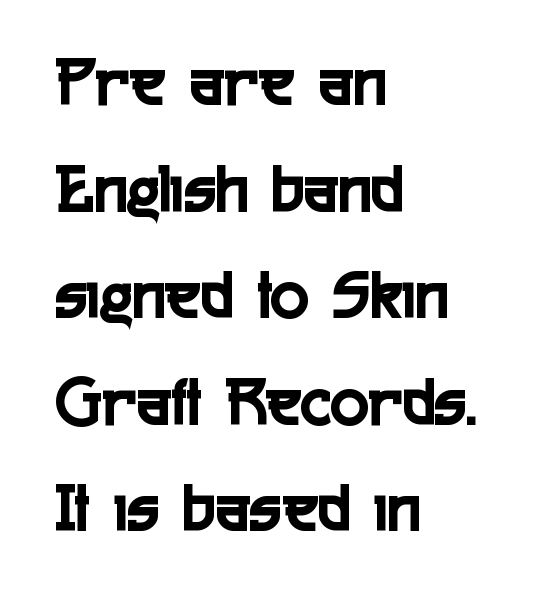
The image shows 72 px condensed sans-serif type, upright; set left-aligned, normal line spacing (1.48x), normal letter spacing, not underlined; a medium x-height.
